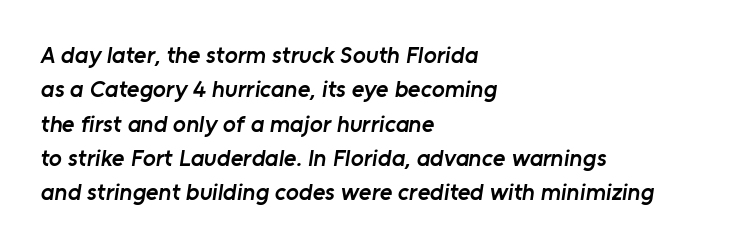
{"bold": "semi", "underline": "no", "align": "left", "line_spacing": "normal", "line_spacing_ratio": 1.43, "letter_spacing": "normal", "letter_spacing_em": 0.0, "glyph_px": 24}
